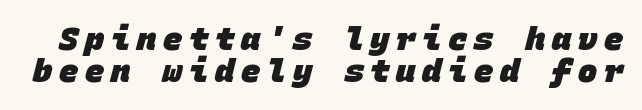
The image shows 32 px heavy sans-serif type, monospaced; set tight line spacing (1.01x), unusually wide letter spacing (+0.21 em), not underlined; low stroke contrast and a large x-height.
